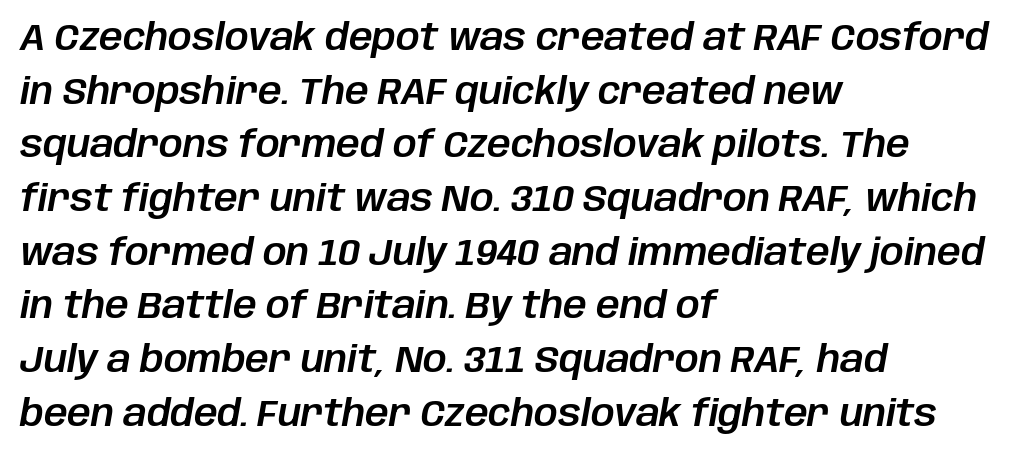
{"italic": "yes", "lean": "right", "slant_degrees": 10, "width": "normal", "stroke_contrast": "low", "x_height": "large", "monospaced": "no", "underline": "no", "align": "left", "line_spacing": "normal", "line_spacing_ratio": 1.45, "letter_spacing": "normal", "letter_spacing_em": 0.0, "glyph_px": 37}
